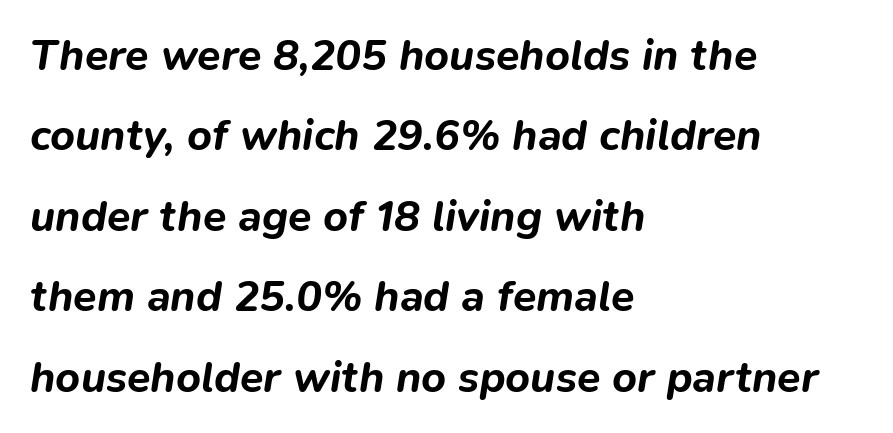
The text block is weighted toward the left margin, trailing off unevenly rightward. A full-strength bold gives these letters their thick strokes. The letters are slanted; this is an italic face. Is the letter spacing exaggerated? No — it looks like the ordinary default. The letters advance in unequal steps, a hallmark of proportional type.
